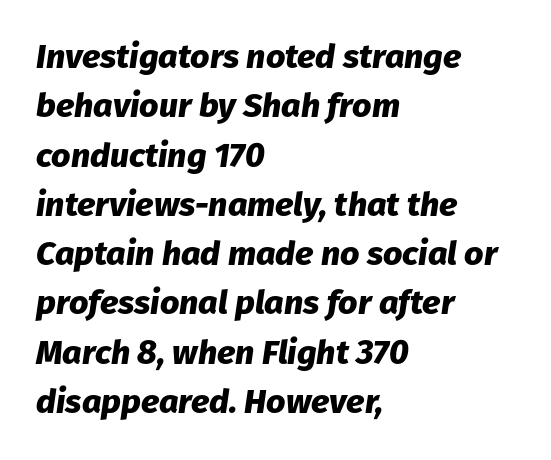
Q: Is the text bold? A: Yes.
Q: Is the text italic (slanted)? A: Yes, it leans right by about 8 degrees.
Q: Is the text underlined? A: No.
Q: How is the paragraph aligned? A: Left-aligned.
Q: Is the spacing between letters normal or unusually wide? A: Normal.
Q: Is the spacing between lines tight, normal or loose? A: Normal.
Q: Width (condensed, normal, or wide)? A: Normal.
Q: Stroke contrast? A: Low.
Q: x-height? A: Medium.
Q: Monospaced? A: No.
